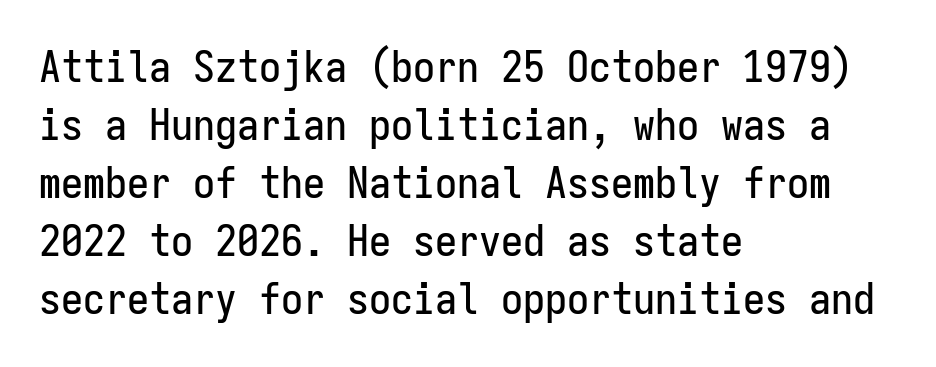
The image shows 44 px condensed sans-serif type, upright, monospaced; set left-aligned, normal line spacing (1.32x), normal letter spacing, not underlined; low stroke contrast and a medium x-height.
